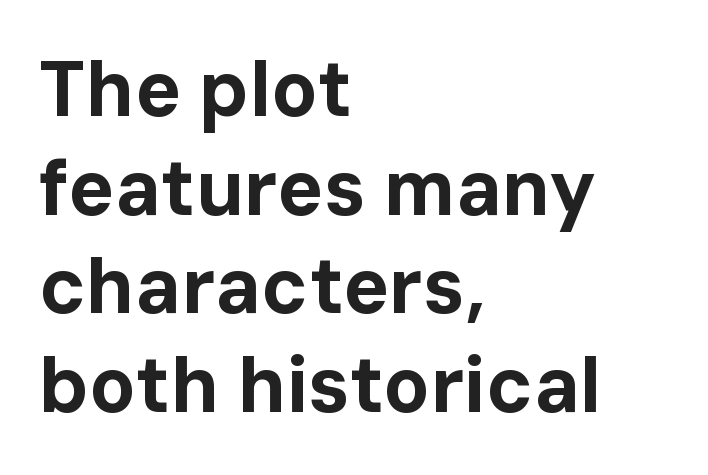
Q: Is the text bold? A: Yes.
Q: Is the text italic (slanted)? A: No, it is upright.
Q: Is the typeface a serif or a sans-serif typeface? A: Sans-serif.
Q: Is the text underlined? A: No.
Q: How is the paragraph aligned? A: Left-aligned.
Q: Is the spacing between letters normal or unusually wide? A: Normal.
Q: Is the spacing between lines tight, normal or loose? A: Normal.
Q: Width (condensed, normal, or wide)? A: Normal.
Q: Stroke contrast? A: Low.
Q: x-height? A: Medium.
Q: Monospaced? A: No.
